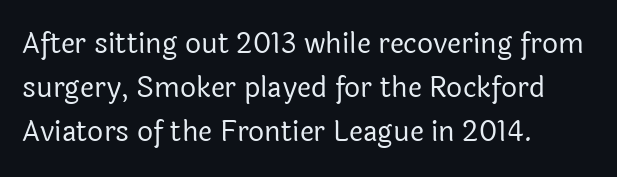
{"serif": "no", "italic": "no", "bold": "no", "weight": "regular", "width": "normal", "x_height": "medium", "monospaced": "no", "underline": "no", "align": "left", "line_spacing": "normal", "line_spacing_ratio": 1.58, "letter_spacing": "normal", "letter_spacing_em": 0.0, "glyph_px": 28}
